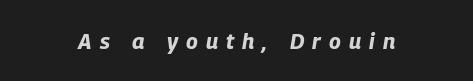
The image shows 22 px bold type, italic (leaning right); set unusually wide letter spacing (+0.37 em), not underlined.
